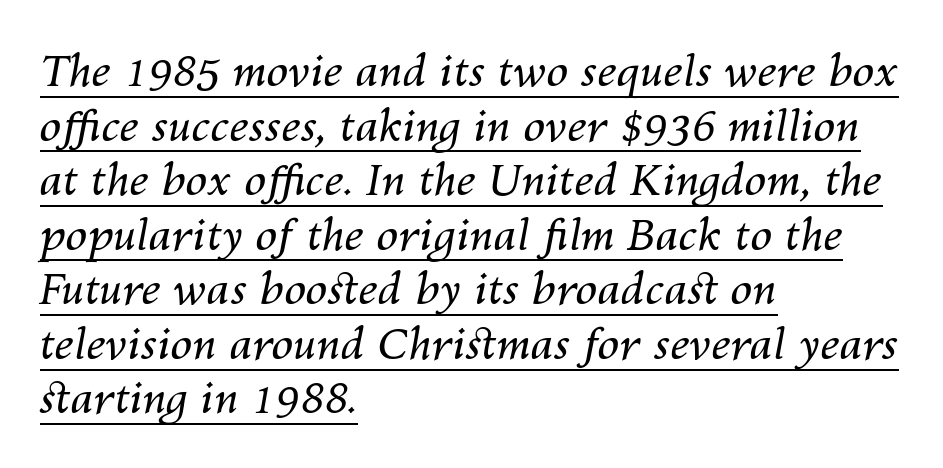
The image shows 44 px regular-weight type, italic (leaning right); set left-aligned, line spacing 1.24x, normal letter spacing, underlined; medium stroke contrast and a medium x-height.
